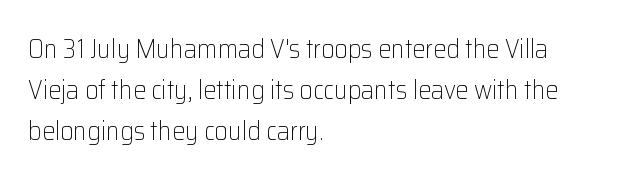
The image shows 26 px text type, upright; set left-aligned, normal line spacing (1.58x), normal letter spacing, not underlined.
